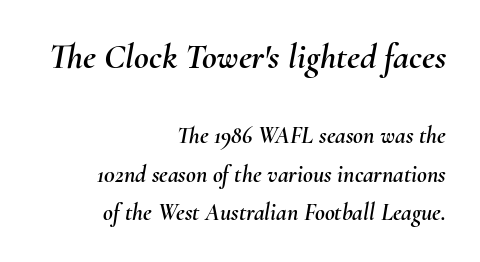
The earlier block is typeset at a bigger size than the later block. Compared with typical body copy, the letter spacing here is the same. Beneath every word, the page is bare. You can tell it's italic because the verticals aren't actually vertical.
